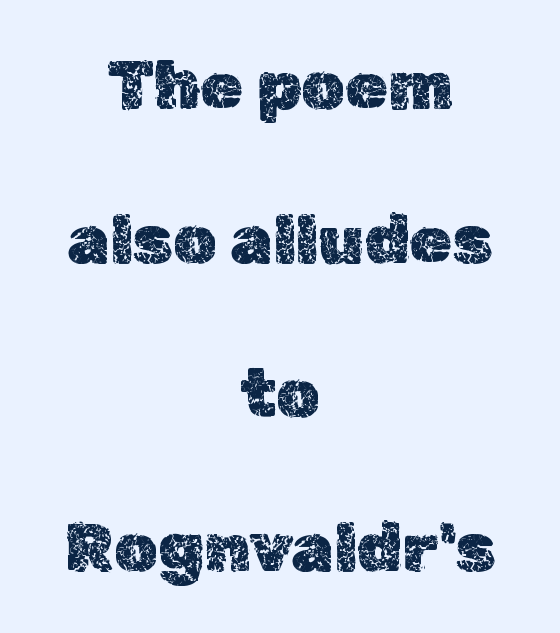
Q: Is the text italic (slanted)? A: No, it is upright.
Q: Is the text underlined? A: No.
Q: How is the paragraph aligned? A: Centered.
Q: Is the spacing between letters normal or unusually wide? A: Normal.
Q: Is the spacing between lines tight, normal or loose? A: Loose.
Q: Width (condensed, normal, or wide)? A: Normal.
Q: x-height? A: Medium.
Q: Monospaced? A: No.
